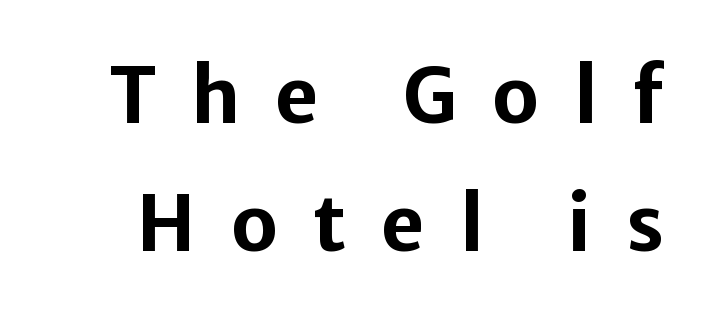
Q: Is the text bold? A: Yes.
Q: Is the text italic (slanted)? A: No, it is upright.
Q: Is the typeface a serif or a sans-serif typeface? A: Sans-serif.
Q: Is the text underlined? A: No.
Q: Is the spacing between letters normal or unusually wide? A: Unusually wide.
Q: Is the spacing between lines tight, normal or loose? A: Normal.
Q: Width (condensed, normal, or wide)? A: Normal.
Q: Stroke contrast? A: Low.
Q: x-height? A: Medium.
Q: Monospaced? A: No.
